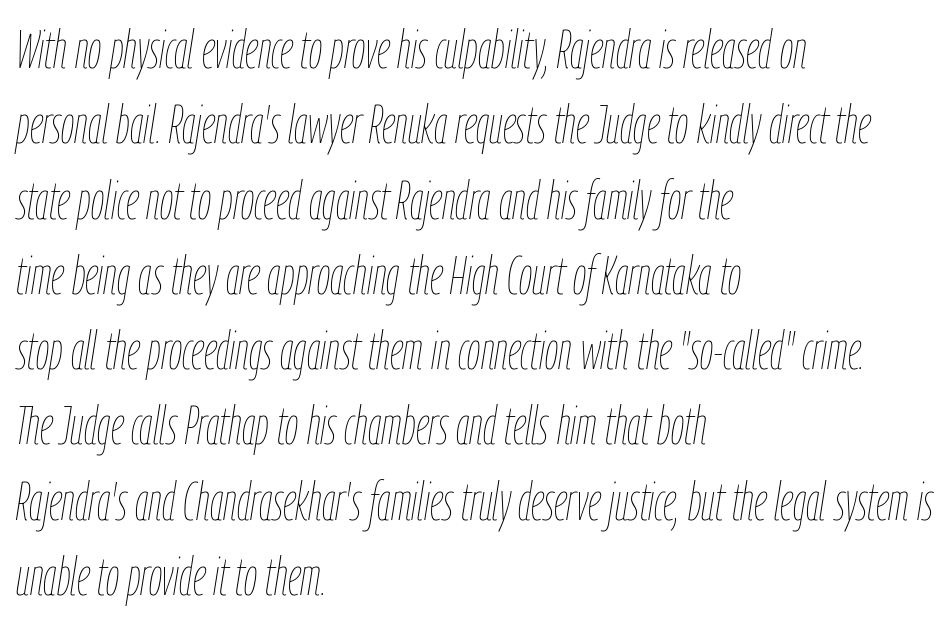
The image shows 53 px thin, condensed type, italic (leaning right); set left-aligned, normal line spacing (1.42x), normal letter spacing, not underlined; low stroke contrast and a medium x-height.
